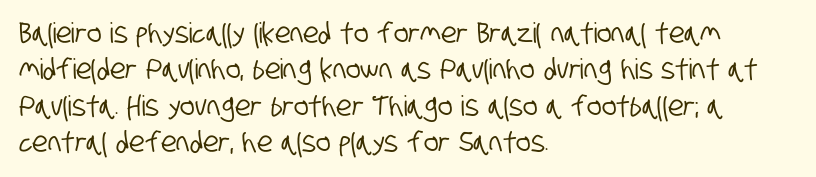
{"serif": "no", "width": "condensed", "stroke_contrast": "low", "x_height": "large", "monospaced": "no", "underline": "no", "align": "left", "line_spacing": "normal", "line_spacing_ratio": 1.3, "letter_spacing": "normal", "letter_spacing_em": 0.0, "glyph_px": 28}
